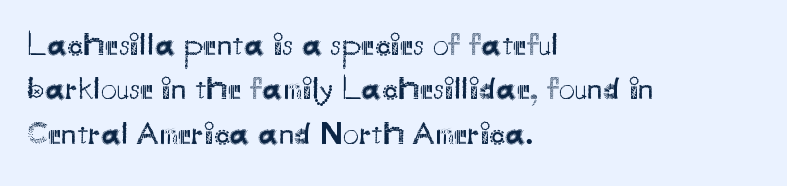
{"serif": "no", "italic": "no", "bold": "no", "weight": "regular", "width": "normal", "stroke_contrast": "medium", "x_height": "small", "monospaced": "no", "underline": "no", "align": "left", "line_spacing": "normal", "line_spacing_ratio": 1.39, "letter_spacing": "normal", "letter_spacing_em": 0.0, "glyph_px": 32}
